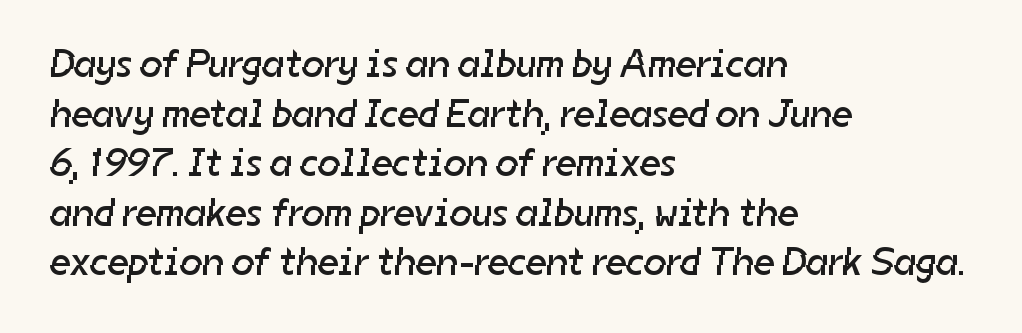
The image shows 40 px regular-weight sans-serif type; set left-aligned, line spacing 1.24x, normal letter spacing, not underlined; low stroke contrast and a medium x-height.
